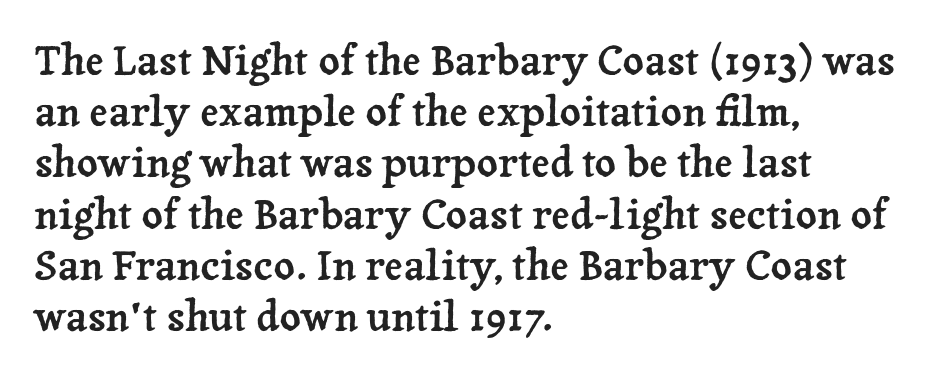
Font category for this specimen: serif. Any mark beneath the type? The region is blank. Is the letter spacing exaggerated? No — it looks like the ordinary default. You can tell it's not italic because the verticals are truly vertical. Is this a fixed-width face? No — the glyphs have proportional, varying widths.
